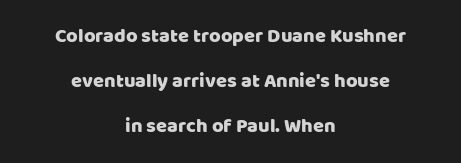
Line starts and ends both wander, symmetrically. The space beneath each line is pristine and unruled. When letters stand straight like this, we call the style roman or upright. The leading is generous, giving the passage an open texture. Standard letterfit; no display-style spreading of the glyphs.
